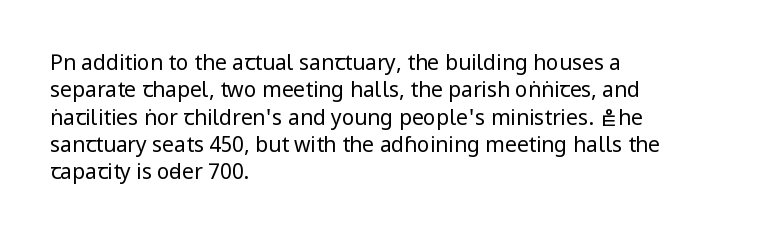
Q: Is the text bold? A: No.
Q: Is the text italic (slanted)? A: No, it is upright.
Q: Is the text underlined? A: No.
Q: How is the paragraph aligned? A: Left-aligned.
Q: Is the spacing between letters normal or unusually wide? A: Normal.
Q: Is the spacing between lines tight, normal or loose? A: Normal.
